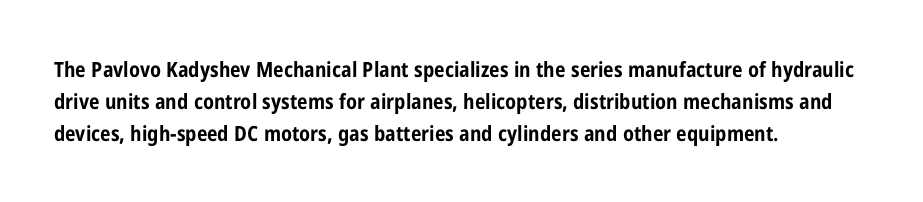
The image shows 21 px bold type, upright; set left-aligned, normal line spacing (1.52x), normal letter spacing, not underlined.
